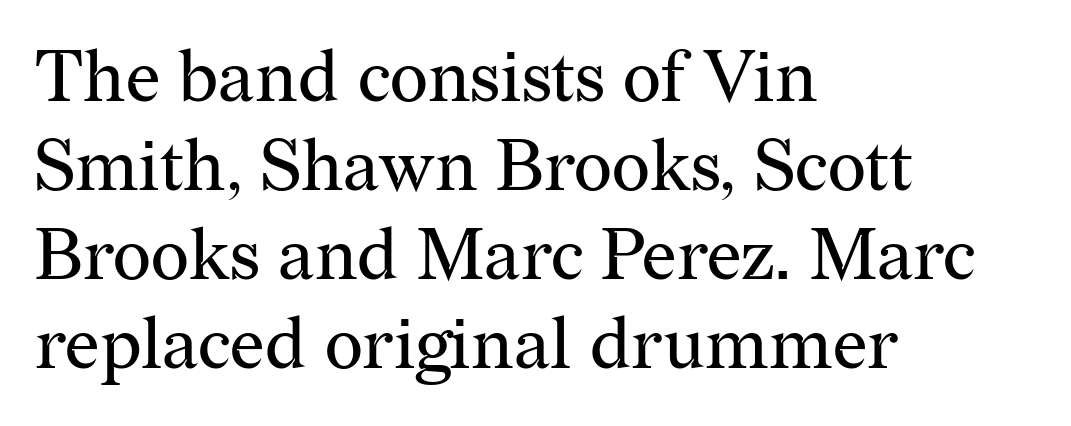
{"serif": "yes", "italic": "no", "bold": "no", "weight": "regular", "width": "normal", "stroke_contrast": "medium", "x_height": "medium", "monospaced": "no", "underline": "no", "align": "left", "line_spacing_ratio": 1.22, "letter_spacing": "normal", "letter_spacing_em": 0.0, "glyph_px": 73}
